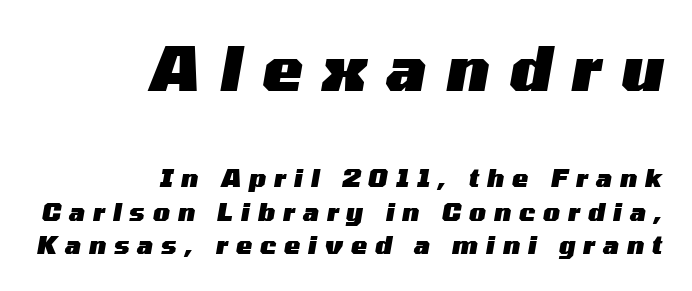
Which of the two is more prominent by size? The first, at the top. Stroke thickness is high; the sample reads as a true bold. Here the designer chose a conventional face with non-uniform glyph widths. Lines of text with bare space underneath. You can tell it's italic because the verticals aren't actually vertical. Line ends are locked; line starts wander.
